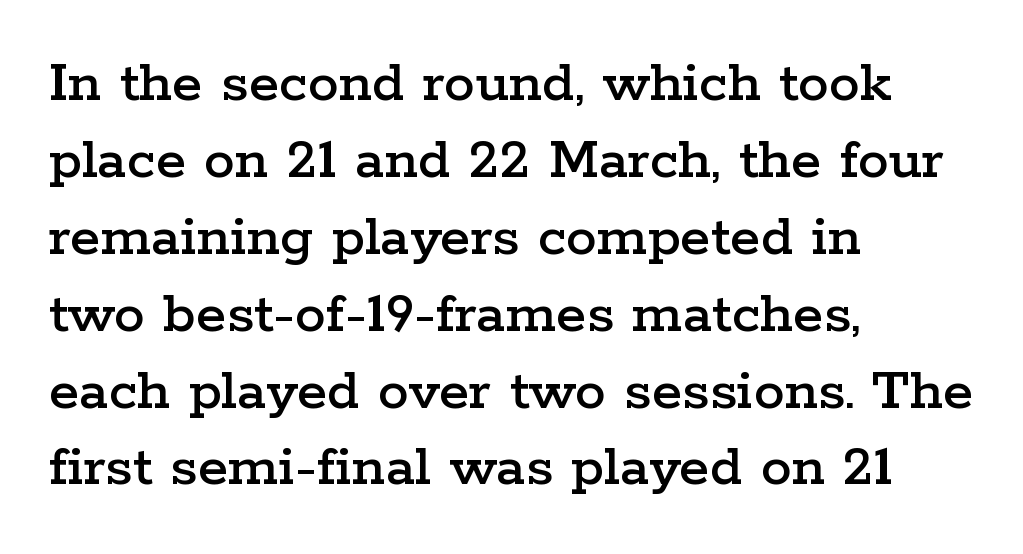
The image shows 62 px wide serif type, upright; set left-aligned, line spacing 1.24x, normal letter spacing, not underlined; low stroke contrast and a medium x-height.
